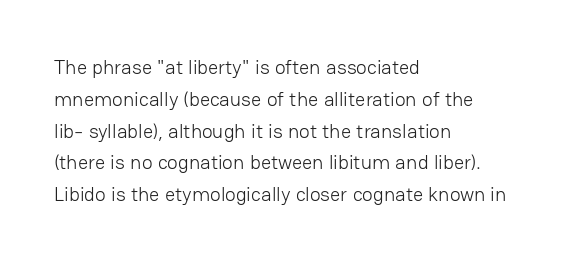
The image shows 20 px text type, upright; set left-aligned, normal line spacing (1.59x), normal letter spacing, not underlined.
